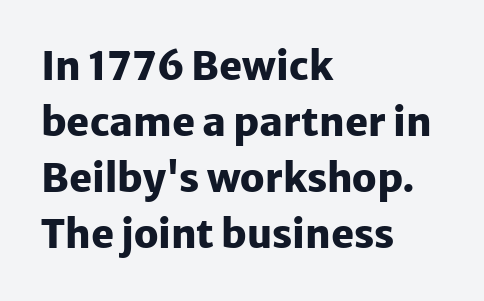
Q: Is the text bold? A: Yes.
Q: Is the text italic (slanted)? A: No, it is upright.
Q: Is the typeface a serif or a sans-serif typeface? A: Sans-serif.
Q: Is the text underlined? A: No.
Q: How is the paragraph aligned? A: Left-aligned.
Q: Is the spacing between letters normal or unusually wide? A: Normal.
Q: Is the spacing between lines tight, normal or loose? A: Normal.
Q: Width (condensed, normal, or wide)? A: Normal.
Q: Stroke contrast? A: Low.
Q: x-height? A: Medium.
Q: Monospaced? A: No.
